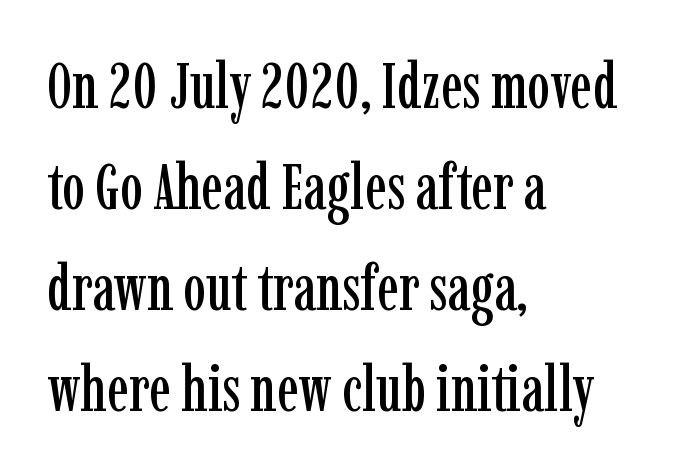
Q: Is the text italic (slanted)? A: No, it is upright.
Q: Is the typeface a serif or a sans-serif typeface? A: Serif.
Q: Is the text underlined? A: No.
Q: How is the paragraph aligned? A: Left-aligned.
Q: Is the spacing between letters normal or unusually wide? A: Normal.
Q: Is the spacing between lines tight, normal or loose? A: Normal.
Q: Width (condensed, normal, or wide)? A: Condensed.
Q: Stroke contrast? A: Low.
Q: x-height? A: Medium.
Q: Monospaced? A: No.
